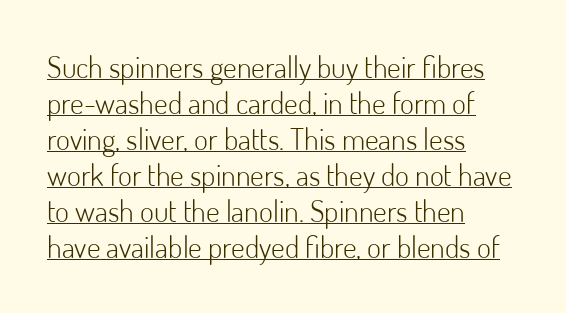
The image shows 30 px light sans-serif type, upright; set left-aligned, line spacing 1.2x, normal letter spacing, underlined; low stroke contrast and a small x-height.
